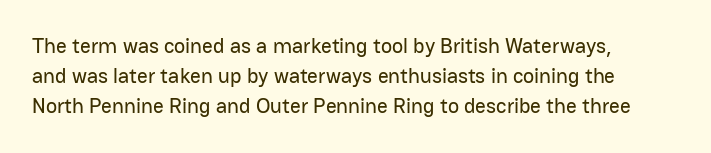
Q: Is the text italic (slanted)? A: No, it is upright.
Q: Is the text underlined? A: No.
Q: How is the paragraph aligned? A: Left-aligned.
Q: Is the spacing between letters normal or unusually wide? A: Normal.
Q: Is the spacing between lines tight, normal or loose? A: Normal.
